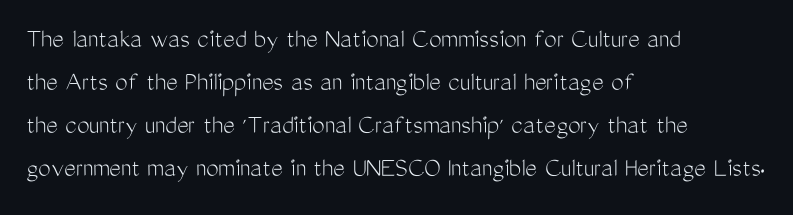
{"serif": "no", "italic": "no", "bold": "no", "weight": "light", "width": "condensed", "stroke_contrast": "medium", "x_height": "medium", "monospaced": "no", "underline": "no", "align": "left", "line_spacing": "normal", "line_spacing_ratio": 1.54, "letter_spacing": "normal", "letter_spacing_em": 0.0, "glyph_px": 28}
